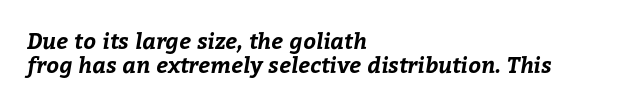
The image shows 22 px bold type; set left-aligned, tight line spacing (1.07x), normal letter spacing, not underlined.
